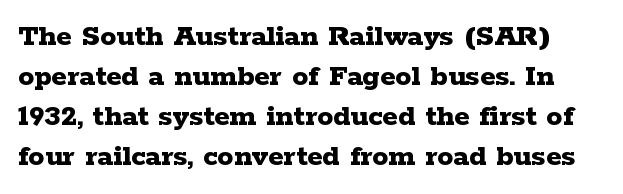
The image shows 32 px bold, wide serif type, upright; set normal line spacing (1.25x), normal letter spacing, not underlined; low stroke contrast and a medium x-height.
